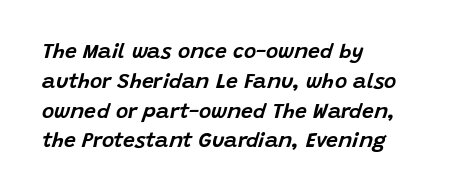
The image shows 21 px text type, italic (leaning right); set left-aligned, normal line spacing (1.42x), normal letter spacing, not underlined.
